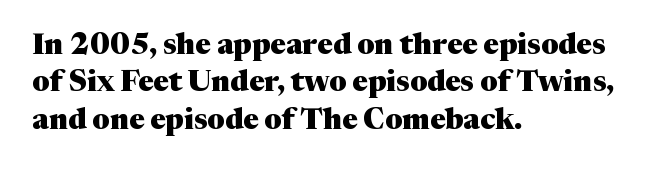
{"serif": "yes", "italic": "no", "bold": "yes", "weight": "heavy", "width": "normal", "stroke_contrast": "medium", "x_height": "medium", "monospaced": "no", "underline": "no", "align": "left", "line_spacing": "normal", "line_spacing_ratio": 1.29, "letter_spacing": "normal", "letter_spacing_em": 0.0, "glyph_px": 29}
